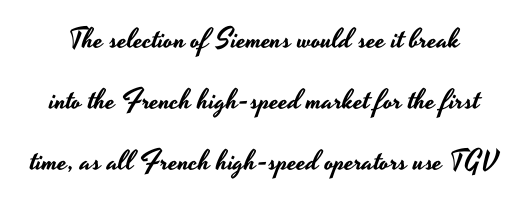
Q: Is the text italic (slanted)? A: Yes.
Q: Is the typeface a serif or a sans-serif typeface? A: Sans-serif.
Q: Is the text underlined? A: No.
Q: Is the spacing between letters normal or unusually wide? A: Normal.
Q: Is the spacing between lines tight, normal or loose? A: Loose.
Q: Width (condensed, normal, or wide)? A: Wide.
Q: Stroke contrast? A: Low.
Q: x-height? A: Small.
Q: Monospaced? A: No.
